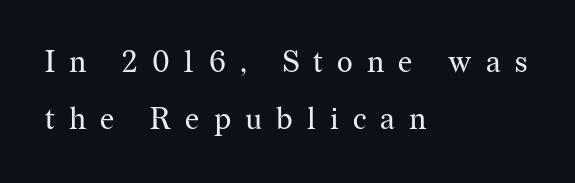
The image shows 30 px regular-weight serif type, upright; set left-aligned, line spacing 1.89x, unusually wide letter spacing (+0.47 em), not underlined; medium stroke contrast and a medium x-height.
